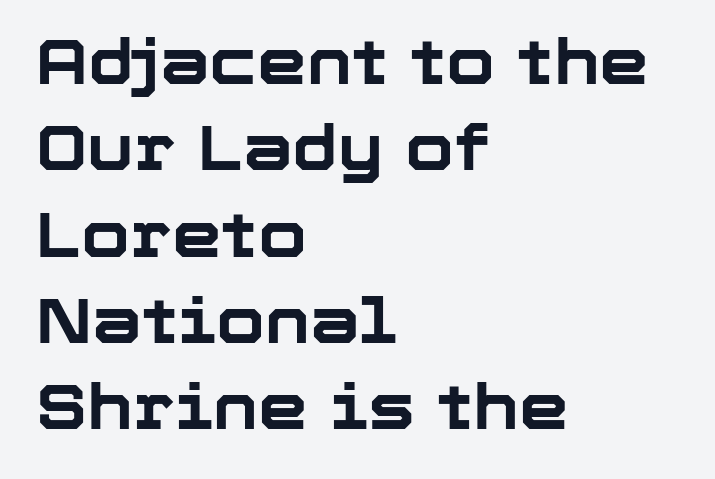
{"serif": "no", "italic": "no", "bold": "yes", "weight": "bold", "width": "normal", "stroke_contrast": "low", "x_height": "medium", "monospaced": "no", "underline": "no", "align": "left", "line_spacing": "normal", "line_spacing_ratio": 1.37, "letter_spacing": "normal", "letter_spacing_em": 0.0, "glyph_px": 63}
